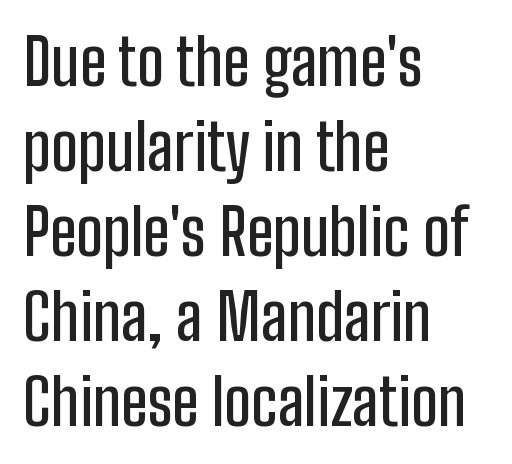
The face used here is proportionally spaced, like ordinary book or web type. The letters carry no serifs — their stems end cleanly without finishing strokes. Regular leading. Letters rest on an invisible, unmarked baseline. Italic: no, the glyphs are upright roman.
